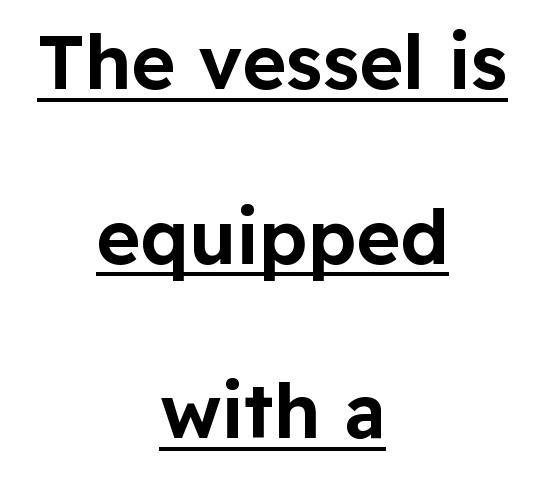
{"serif": "no", "italic": "no", "width": "normal", "stroke_contrast": "low", "x_height": "medium", "monospaced": "no", "underline": "yes", "align": "center", "line_spacing": "loose", "line_spacing_ratio": 2.33, "letter_spacing": "normal", "letter_spacing_em": 0.0, "glyph_px": 75}
